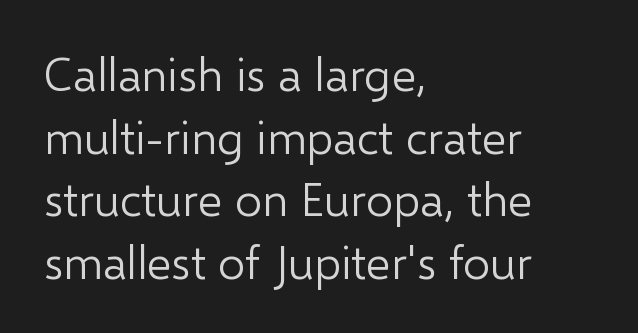
Bold? No — there's no thickening of the strokes. Quick note: underline off. Whoever set this chose a conventional vertical rhythm. The font family rendered here belongs to the sans-serif group. All the whitespace from short lines collects on the right. Tall strokes in this sample are plumb rather than angled.
